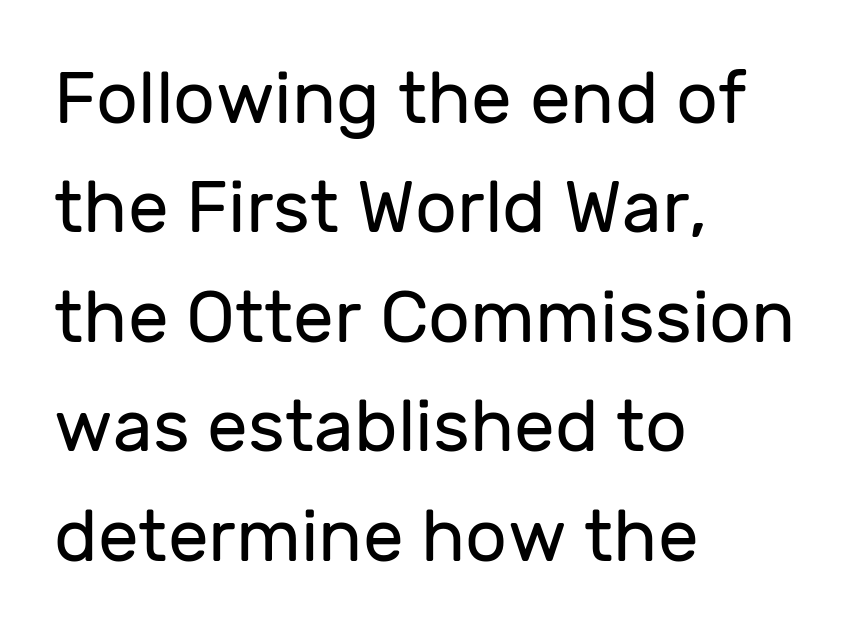
The image shows 73 px regular-weight sans-serif type, upright; set left-aligned, normal line spacing (1.5x), normal letter spacing, not underlined; low stroke contrast and a medium x-height.
